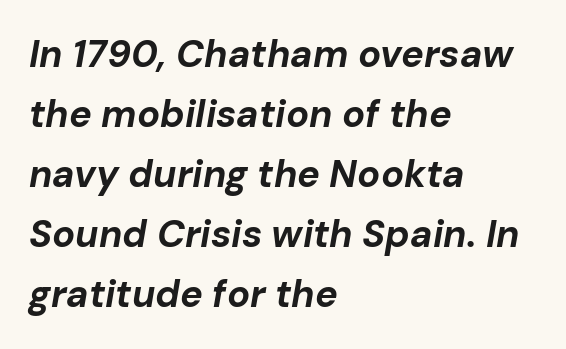
Regular leading. The face used here has the dense, thick strokes of a bold. The axis of the letterforms is tilted away from vertical. Does the copy run flush right? No — it runs flush left. You could not count columns in this text — the font is proportionally spaced.
